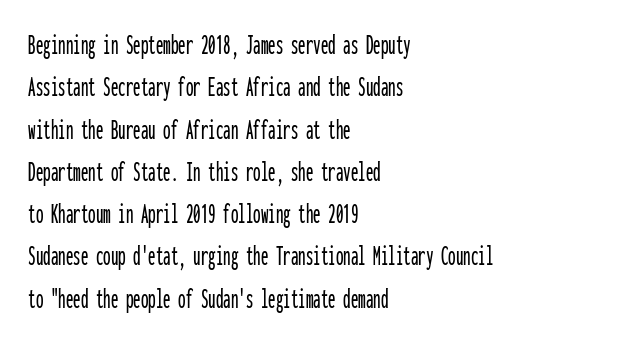
Here the glyphs are tracked normally, forming tight word shapes. If you drew a line through each stem, it would be perfectly vertical. A typesetter would call this monospace, since all characters share one set width. If you measured baseline to baseline, you'd find a middling distance. Nobody drew a line under any word here. Left-aligned paragraph, ragged on the right.
